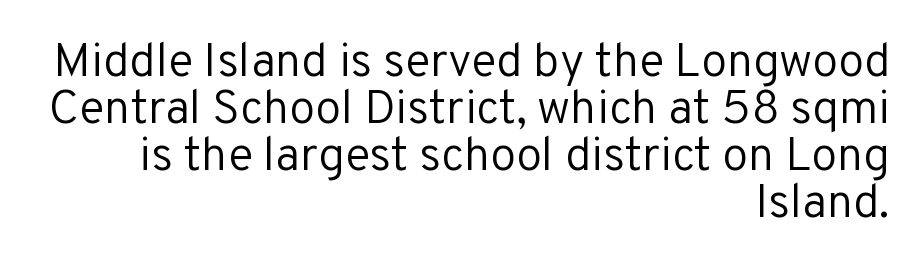
Q: Is the text bold? A: No.
Q: Is the text italic (slanted)? A: No, it is upright.
Q: Is the typeface a serif or a sans-serif typeface? A: Sans-serif.
Q: Is the text underlined? A: No.
Q: How is the paragraph aligned? A: Right-aligned.
Q: Is the spacing between letters normal or unusually wide? A: Normal.
Q: Is the spacing between lines tight, normal or loose? A: Tight.
Q: Width (condensed, normal, or wide)? A: Normal.
Q: Stroke contrast? A: Low.
Q: x-height? A: Medium.
Q: Monospaced? A: No.
